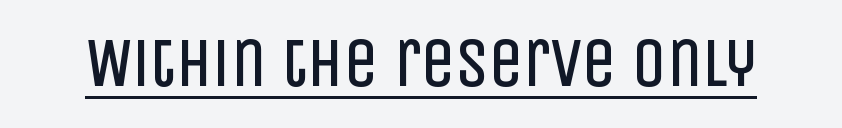
{"serif": "no", "italic": "no", "bold": "no", "weight": "regular", "width": "condensed", "stroke_contrast": "low", "x_height": "large", "monospaced": "no", "underline": "yes", "letter_spacing": "normal", "letter_spacing_em": 0.0, "glyph_px": 68}
